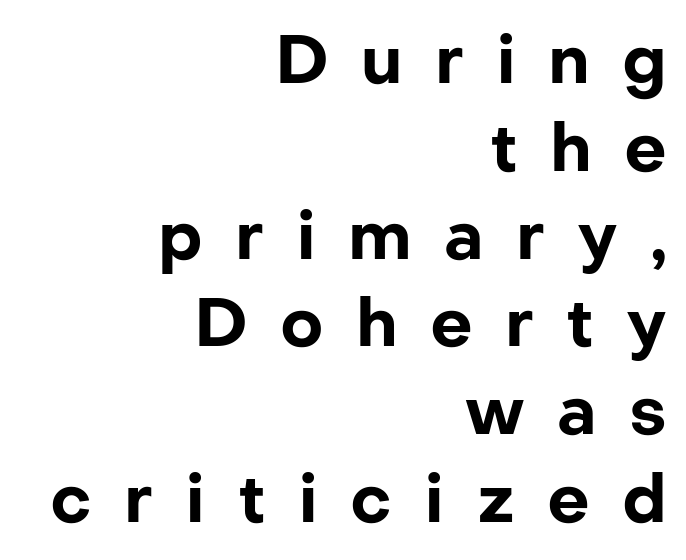
Q: Is the text bold? A: Yes.
Q: Is the text italic (slanted)? A: No, it is upright.
Q: Is the typeface a serif or a sans-serif typeface? A: Sans-serif.
Q: Is the text underlined? A: No.
Q: How is the paragraph aligned? A: Right-aligned.
Q: Is the spacing between letters normal or unusually wide? A: Unusually wide.
Q: Is the spacing between lines tight, normal or loose? A: Normal.
Q: Width (condensed, normal, or wide)? A: Normal.
Q: Stroke contrast? A: Low.
Q: x-height? A: Medium.
Q: Monospaced? A: No.
